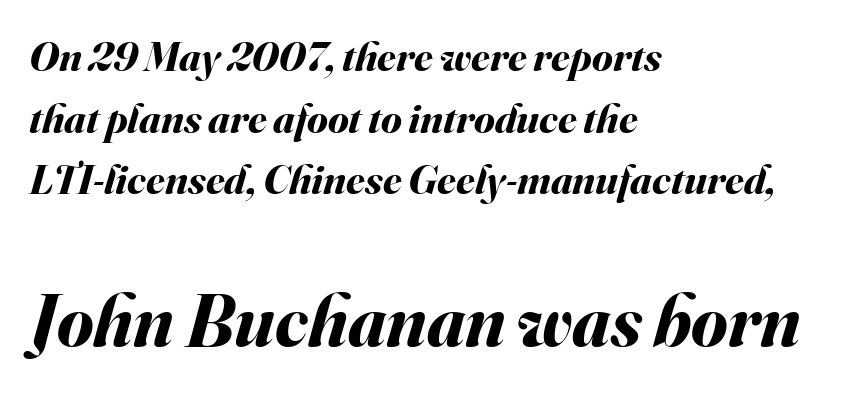
{"italic": "yes", "lean": "right", "slant_degrees": 16, "bold": "yes", "weight": "bold", "width": "normal", "stroke_contrast": "medium", "x_height": "small", "monospaced": "no", "underline": "no", "align": "left", "line_spacing": "normal", "line_spacing_ratio": 1.47, "letter_spacing": "normal", "letter_spacing_em": 0.0, "larger_block": "second", "size_ratio": 1.76, "glyph_px": 74}
